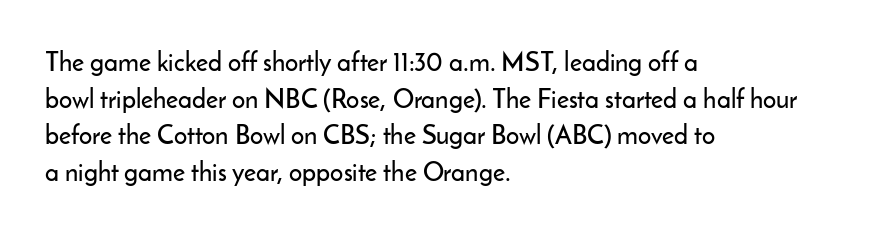
{"italic": "no", "underline": "no", "align": "left", "line_spacing": "normal", "line_spacing_ratio": 1.41, "letter_spacing": "normal", "letter_spacing_em": 0.0, "glyph_px": 26}
